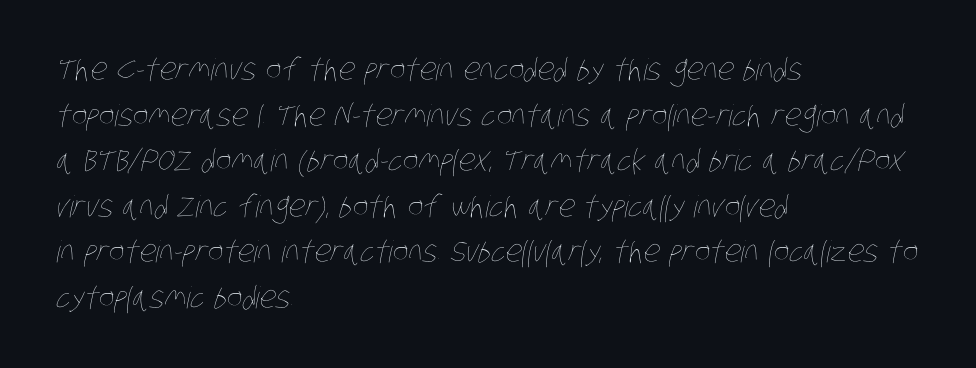
Underline: absent. Characters follow at the spacing the type designer built in. The face used here is proportionally spaced, like ordinary book or web type. The compositor pushed each line to the left boundary.
